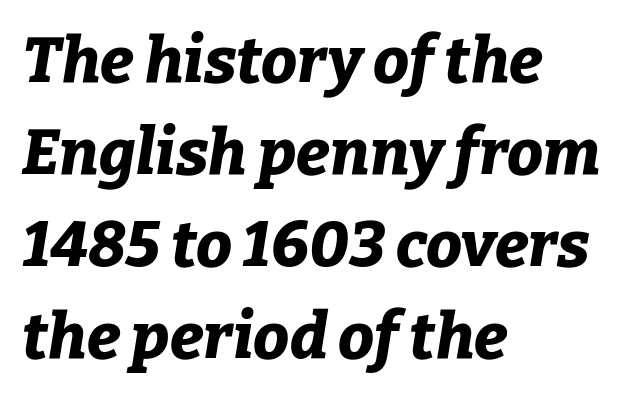
{"italic": "yes", "lean": "right", "slant_degrees": 9, "bold": "yes", "weight": "bold", "width": "normal", "stroke_contrast": "low", "x_height": "medium", "monospaced": "no", "underline": "no", "align": "left", "line_spacing": "normal", "line_spacing_ratio": 1.44, "letter_spacing": "normal", "letter_spacing_em": 0.0, "glyph_px": 64}
